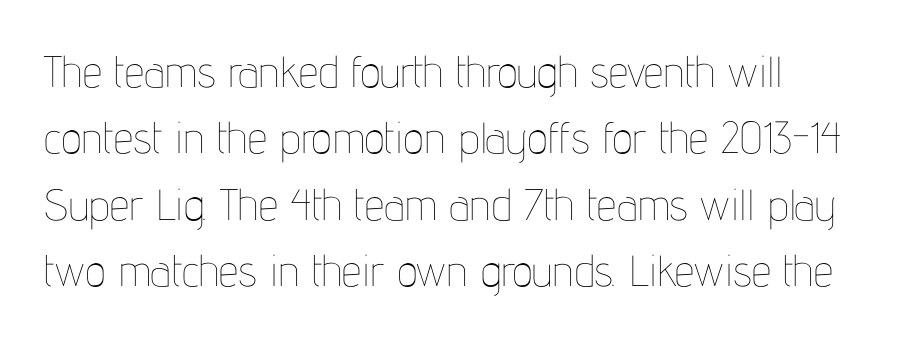
Glyph-to-glyph distance matches everyday printed text. Bare-footed words on every line. The letters advance in unequal steps, a hallmark of proportional type. This reads as an unemphasized weight, regular at the heaviest. These lines are set flush left with a ragged right edge.
